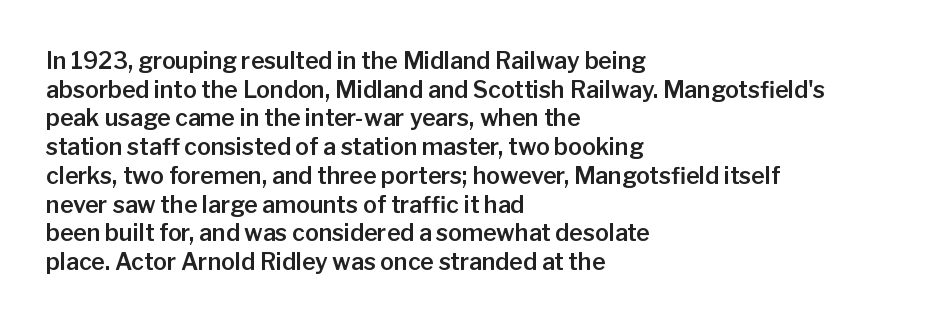
{"italic": "no", "underline": "no", "align": "left", "line_spacing": "normal", "line_spacing_ratio": 1.25, "letter_spacing": "normal", "letter_spacing_em": 0.0, "glyph_px": 23}
